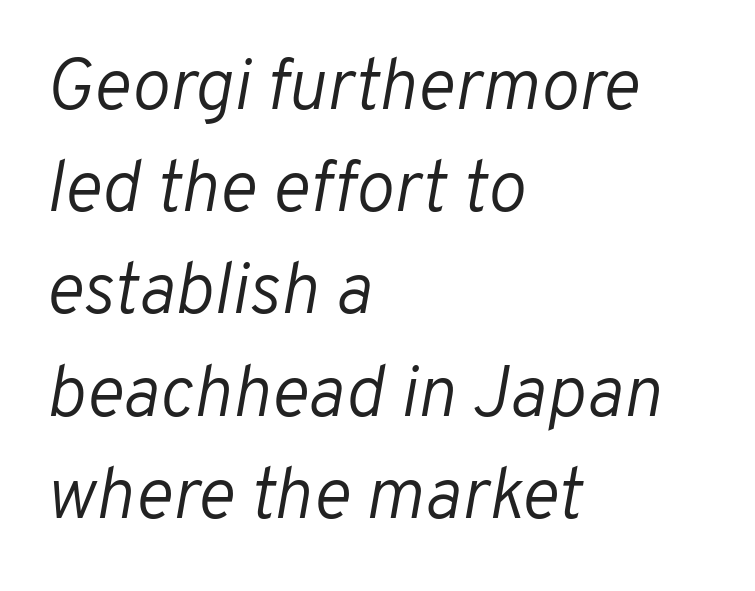
The image shows 72 px light type, italic (leaning right); set left-aligned, normal line spacing (1.42x), normal letter spacing, not underlined; low stroke contrast and a medium x-height.
